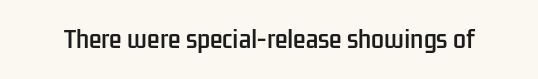
Each word holds together tightly as a unit, with standard inter-letter gaps. Posture: upright roman. The specimen omits any rule beneath the text block's lines.
